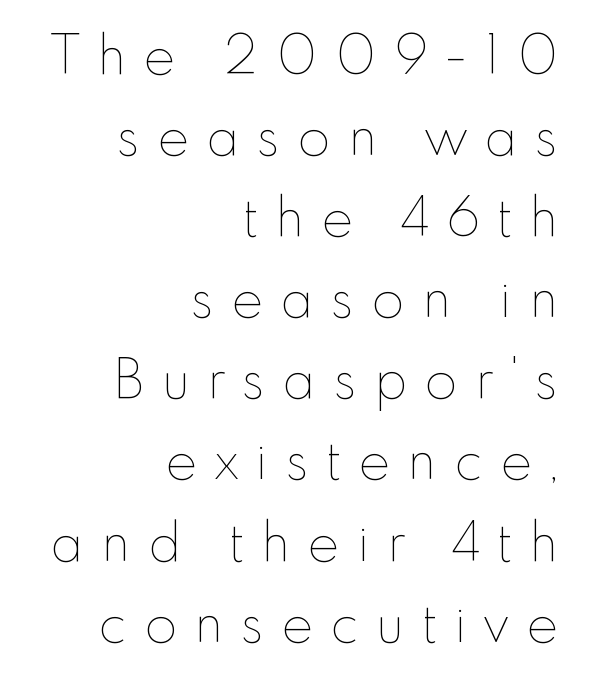
Right-aligned paragraph, ragged on the left. The passage shown is typed in a proportional face where columns would drift. Posture: straight, roman, zero tilt. Interline gaps are of average width in this sample. Letters rest on an invisible, unmarked baseline.
